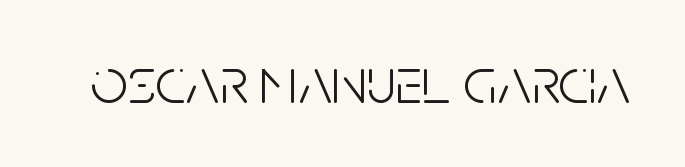
{"serif": "no", "italic": "no", "bold": "no", "weight": "light", "width": "condensed", "stroke_contrast": "low", "x_height": "large", "monospaced": "no", "underline": "no", "letter_spacing": "normal", "letter_spacing_em": 0.0, "glyph_px": 66}
